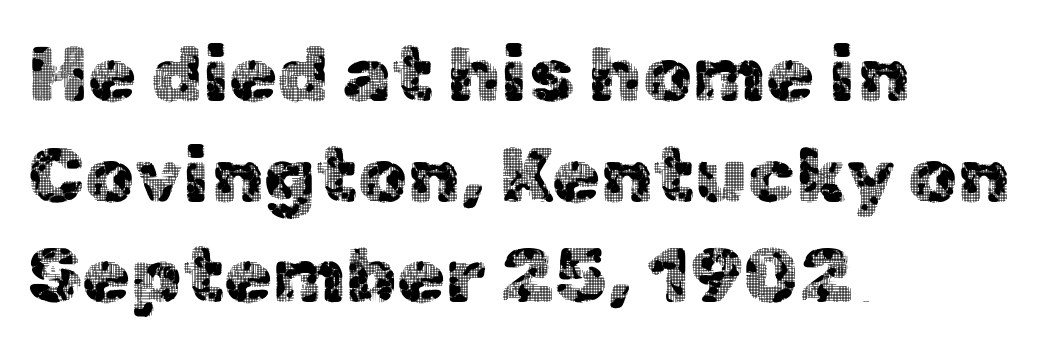
The image shows 78 px sans-serif type, upright; set left-aligned, normal line spacing (1.29x), normal letter spacing, not underlined; a medium x-height.
